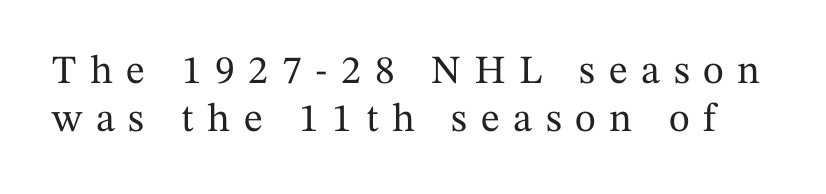
The image shows 40 px serif type, upright; set line spacing 1.21x, unusually wide letter spacing (+0.34 em), not underlined; medium stroke contrast and a medium x-height.
